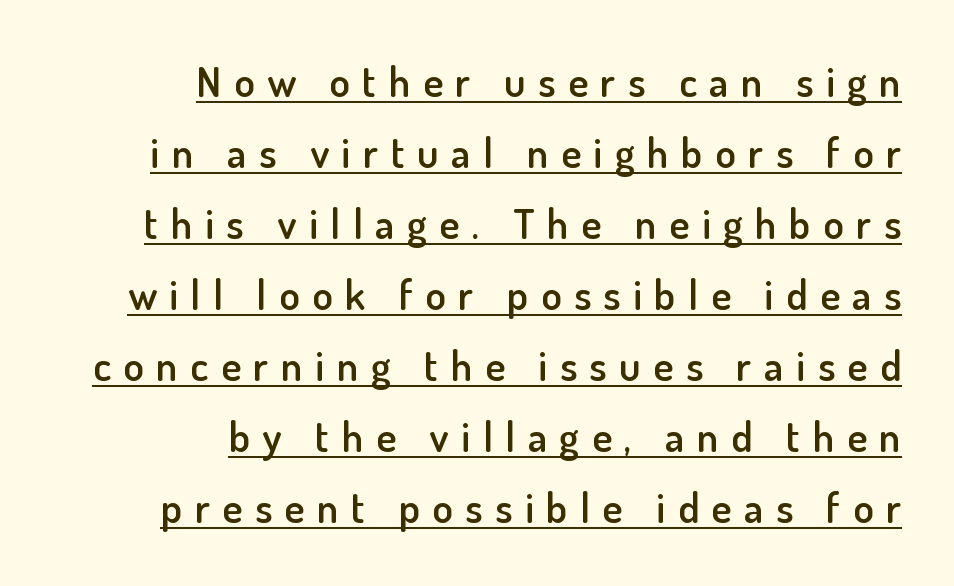
The lettering is marked with a stroke running underneath it. In terms of letterform style, serifs are entirely absent. Look at the tracking — it's clearly loosened, letters drifting apart. Right-aligned paragraph, ragged on the left. Do the letters lean? They stand straight.
